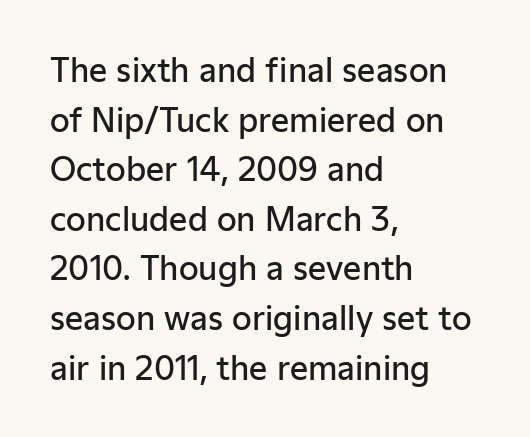
Q: Is the text bold? A: Semi-bold.
Q: Is the text italic (slanted)? A: No, it is upright.
Q: Is the typeface a serif or a sans-serif typeface? A: Sans-serif.
Q: Is the text underlined? A: No.
Q: How is the paragraph aligned? A: Left-aligned.
Q: Is the spacing between letters normal or unusually wide? A: Normal.
Q: Is the spacing between lines tight, normal or loose? A: Normal.
Q: Width (condensed, normal, or wide)? A: Normal.
Q: Stroke contrast? A: Low.
Q: x-height? A: Medium.
Q: Monospaced? A: No.
